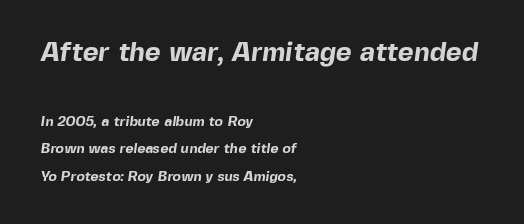
{"bold": "yes", "underline": "no", "align": "left", "line_spacing": "loose", "line_spacing_ratio": 1.97, "letter_spacing": "normal", "letter_spacing_em": 0.0, "larger_block": "first", "size_ratio": 1.93, "glyph_px": 27}
